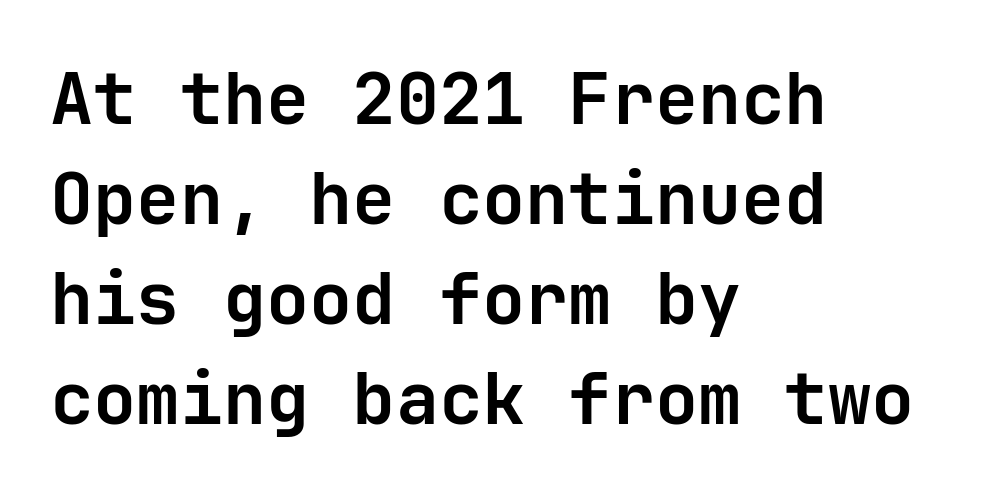
The image shows 72 px bold sans-serif type, upright, monospaced; set left-aligned, normal line spacing (1.39x), normal letter spacing, not underlined; low stroke contrast and a medium x-height.
